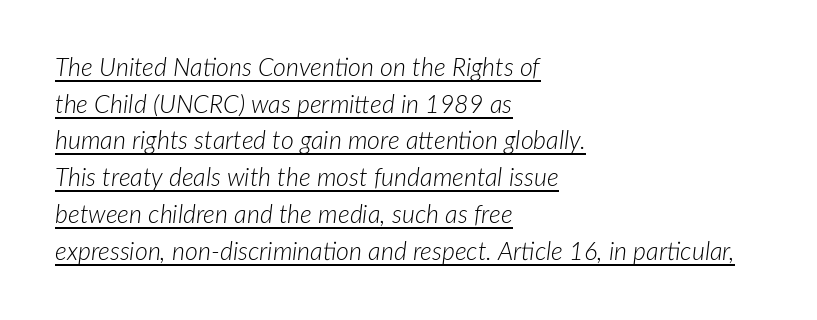
The passage shown is underscored from start to finish. Vertical stems look standard width or narrower in stroke. You can tell it's italic because the verticals aren't actually vertical. Evenly set lines give the paragraph a standard silhouette. Characters follow at the spacing the type designer built in.
